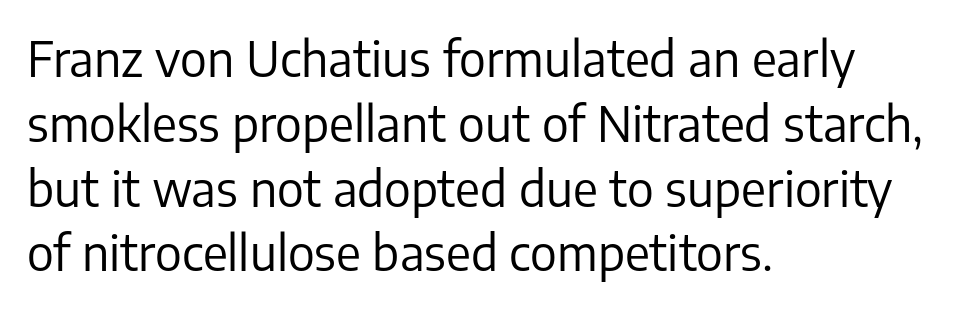
{"serif": "no", "italic": "no", "bold": "no", "weight": "regular", "width": "normal", "stroke_contrast": "low", "x_height": "medium", "monospaced": "no", "underline": "no", "align": "left", "line_spacing": "normal", "line_spacing_ratio": 1.35, "letter_spacing": "normal", "letter_spacing_em": 0.0, "glyph_px": 48}
